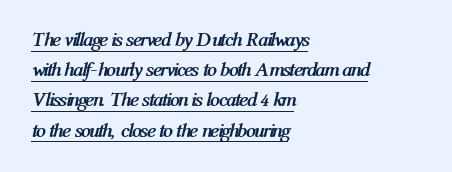
Q: Is the text bold? A: Yes.
Q: Is the text italic (slanted)? A: Yes, it leans right by about 12 degrees.
Q: Is the text underlined? A: Yes.
Q: How is the paragraph aligned? A: Left-aligned.
Q: Is the spacing between letters normal or unusually wide? A: Normal.
Q: Is the spacing between lines tight, normal or loose? A: Normal.
